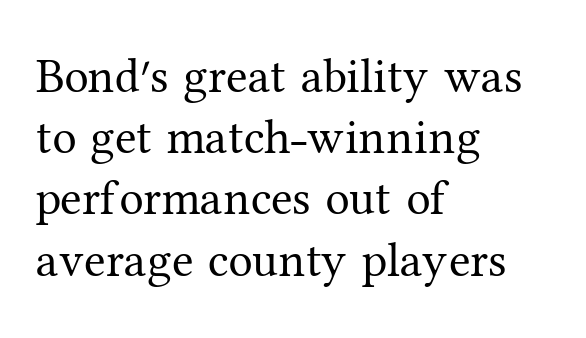
Ordinary non-slanted type is in use. There is no visible air inserted between adjacent glyphs. Type style note: has serifs. The rows are spaced the way most documents space them.
